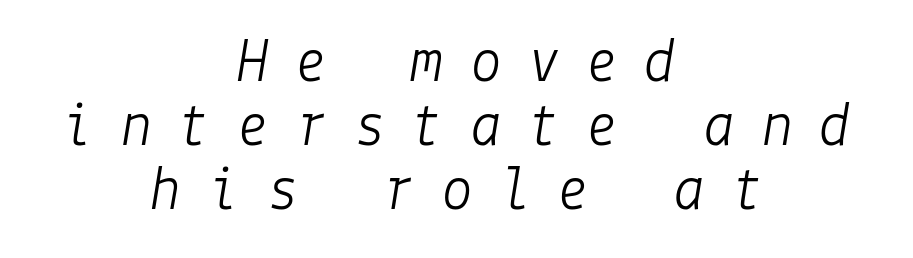
{"italic": "yes", "lean": "right", "slant_degrees": 9, "bold": "no", "weight": "light", "width": "normal", "stroke_contrast": "low", "x_height": "medium", "underline": "no", "align": "center", "line_spacing": "tight", "line_spacing_ratio": 1.0, "letter_spacing": "wide", "letter_spacing_em": 0.41, "glyph_px": 64}
